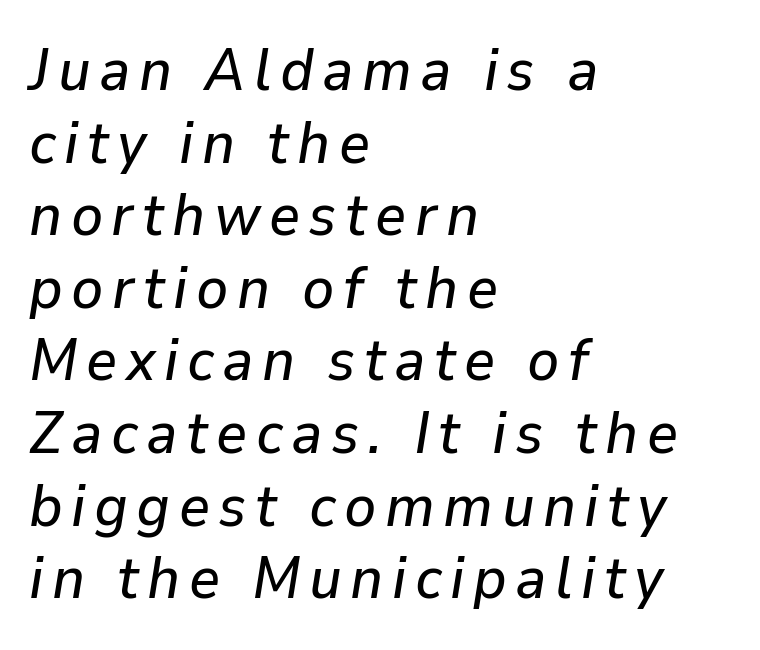
The image shows 60 px text type, italic (leaning right); set left-aligned, line spacing 1.21x, not underlined; low stroke contrast and a medium x-height.
